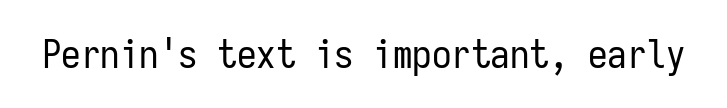
Q: Is the text bold? A: No.
Q: Is the text italic (slanted)? A: No, it is upright.
Q: Is the typeface a serif or a sans-serif typeface? A: Sans-serif.
Q: Is the text underlined? A: No.
Q: Is the spacing between letters normal or unusually wide? A: Normal.
Q: Width (condensed, normal, or wide)? A: Condensed.
Q: Stroke contrast? A: Low.
Q: x-height? A: Medium.
Q: Monospaced? A: Yes.
